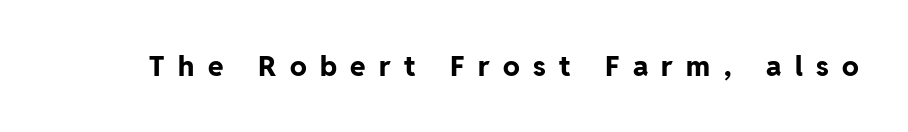
Q: Is the text bold? A: Yes.
Q: Is the text italic (slanted)? A: No, it is upright.
Q: Is the typeface a serif or a sans-serif typeface? A: Sans-serif.
Q: Is the text underlined? A: No.
Q: Is the spacing between letters normal or unusually wide? A: Unusually wide.
Q: Width (condensed, normal, or wide)? A: Normal.
Q: Stroke contrast? A: Low.
Q: x-height? A: Medium.
Q: Monospaced? A: No.
